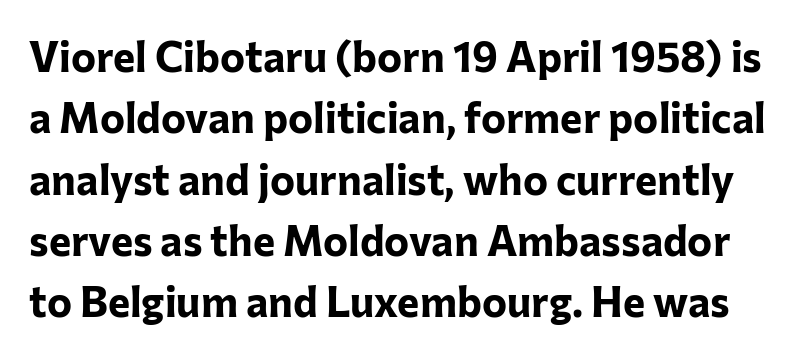
Unlike a traditional serif, this face leaves its strokes unadorned. Standard letterfit; no display-style spreading of the glyphs. The face used here is proportionally spaced, like ordinary book or web type. Just letters on the line, the space beneath them empty. Plenty of ink on the page — the face is bold.
